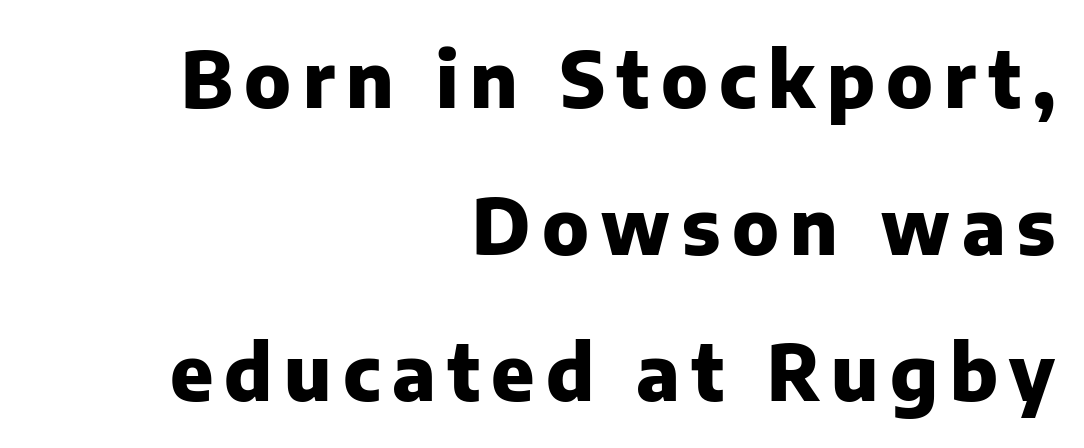
The image shows 76 px heavy sans-serif type, upright; set right-aligned, loose line spacing (1.93x), not underlined; low stroke contrast and a medium x-height.
